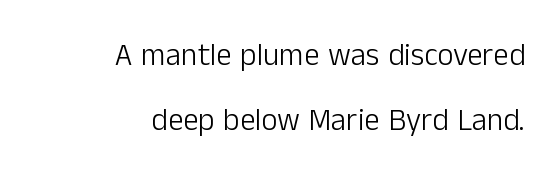
{"serif": "no", "italic": "no", "bold": "no", "weight": "light", "width": "normal", "stroke_contrast": "low", "x_height": "medium", "monospaced": "no", "underline": "no", "align": "right", "line_spacing": "loose", "line_spacing_ratio": 2.11, "letter_spacing": "normal", "letter_spacing_em": 0.0, "glyph_px": 31}
